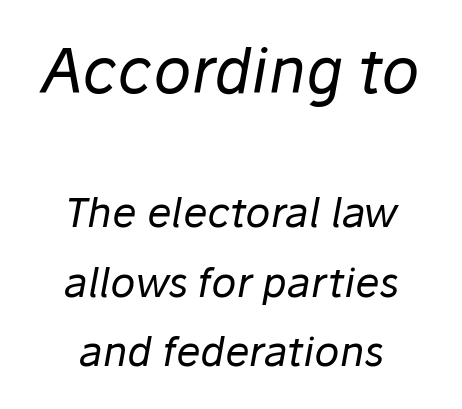
The image shows 62 px regular-weight type, italic (leaning right); set centered, normal line spacing (1.7x), normal letter spacing, not underlined; the first (top) block is 1.51x larger; low stroke contrast and a medium x-height.
